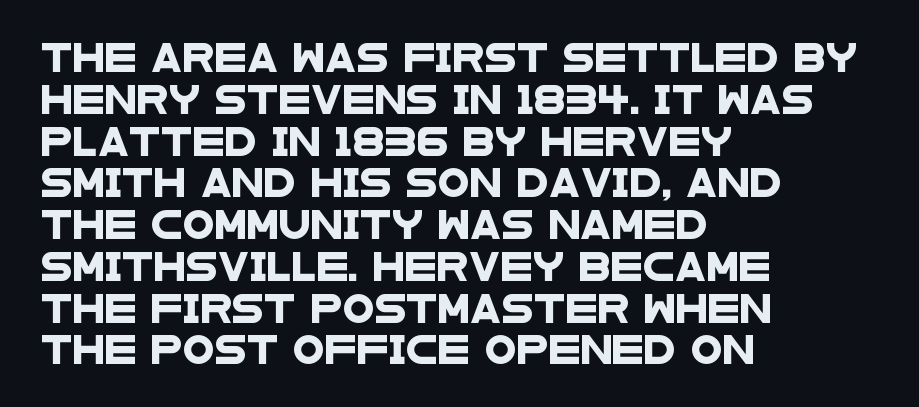
{"serif": "no", "width": "wide", "stroke_contrast": "low", "x_height": "large", "monospaced": "no", "underline": "no", "align": "left", "line_spacing": "normal", "line_spacing_ratio": 1.44, "letter_spacing": "normal", "letter_spacing_em": 0.0, "glyph_px": 29}
